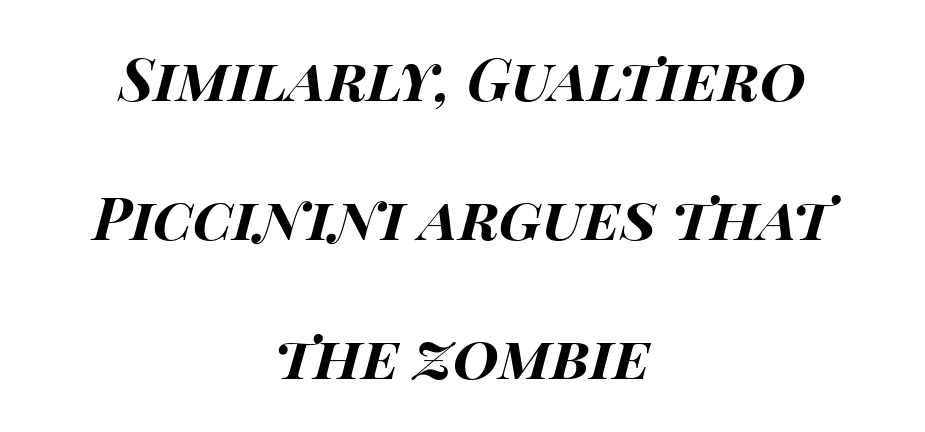
The image shows 59 px bold, wide type, italic (leaning right); set centered, loose line spacing (2.36x), normal letter spacing, not underlined; high stroke contrast and a large x-height.
